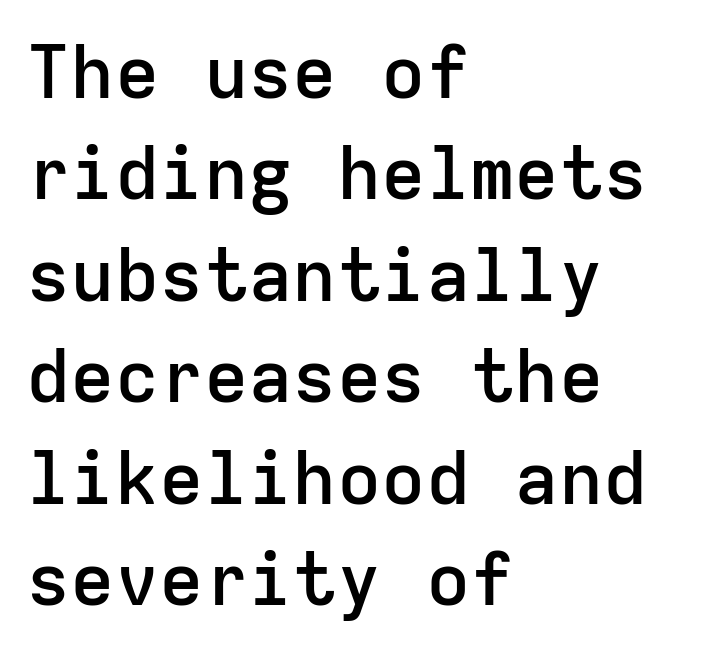
Successive baselines arrive at the customary interval. Each word holds together tightly as a unit, with standard inter-letter gaps. Descender tails drop into unmarked territory. In terms of letterform style, serifs are entirely absent. Is there any slant? The stems are plumb. Heft: intermediate — a semibold.
